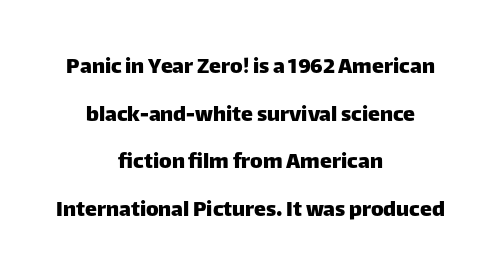
The image shows 24 px text type, upright; set centered, loose line spacing (1.98x), normal letter spacing, not underlined.
